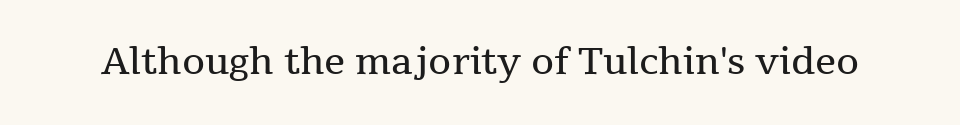
Q: Is the text bold? A: No.
Q: Is the text italic (slanted)? A: No, it is upright.
Q: Is the typeface a serif or a sans-serif typeface? A: Serif.
Q: Is the text underlined? A: No.
Q: Is the spacing between letters normal or unusually wide? A: Normal.
Q: Width (condensed, normal, or wide)? A: Normal.
Q: Stroke contrast? A: Medium.
Q: x-height? A: Medium.
Q: Monospaced? A: No.
